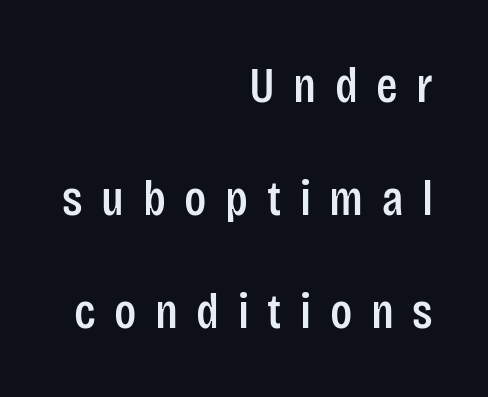
The image shows 50 px condensed sans-serif type, upright; set right-aligned, loose line spacing (2.26x), unusually wide letter spacing (+0.37 em), not underlined; low stroke contrast and a large x-height.
